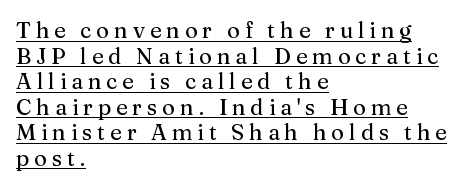
The image shows 22 px text type, upright; set left-aligned, line spacing 1.16x, unusually wide letter spacing (+0.22 em), underlined.
